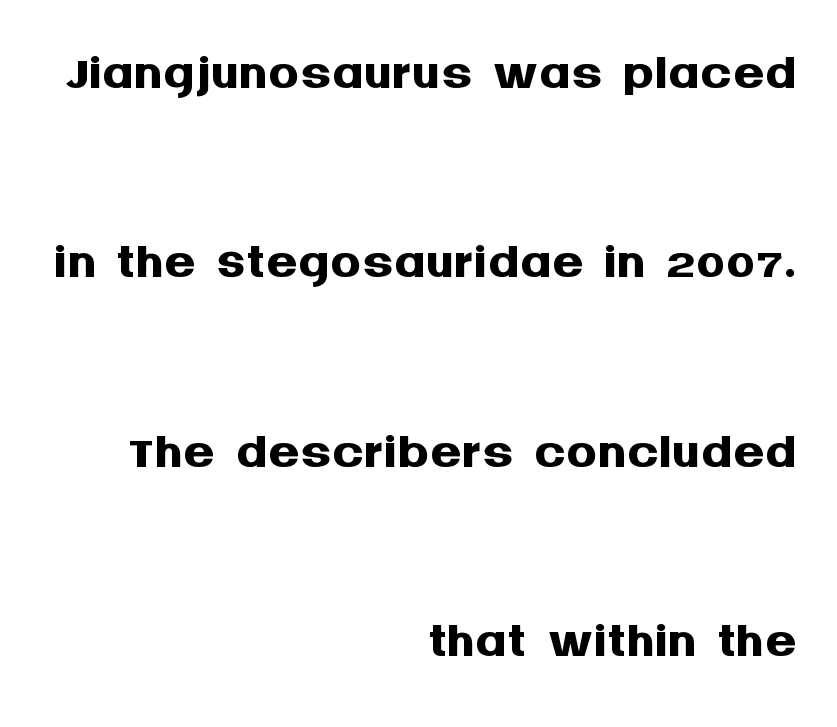
Q: Is the text bold? A: Yes.
Q: Is the text italic (slanted)? A: No, it is upright.
Q: Is the typeface a serif or a sans-serif typeface? A: Sans-serif.
Q: Is the text underlined? A: No.
Q: How is the paragraph aligned? A: Right-aligned.
Q: Is the spacing between letters normal or unusually wide? A: Normal.
Q: Is the spacing between lines tight, normal or loose? A: Loose.
Q: Width (condensed, normal, or wide)? A: Normal.
Q: Stroke contrast? A: Medium.
Q: x-height? A: Large.
Q: Monospaced? A: No.
